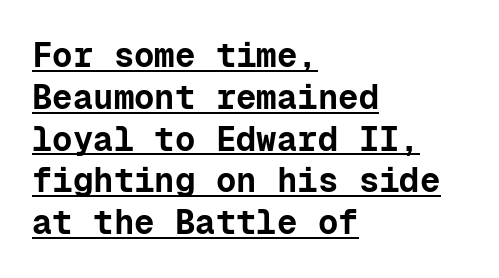
This sample is left-justified, so line endings fall wherever the words run out. The face used here is monospaced, like something from a code editor. Upright lettering throughout. Typographically, this falls in the sans-serif category.
